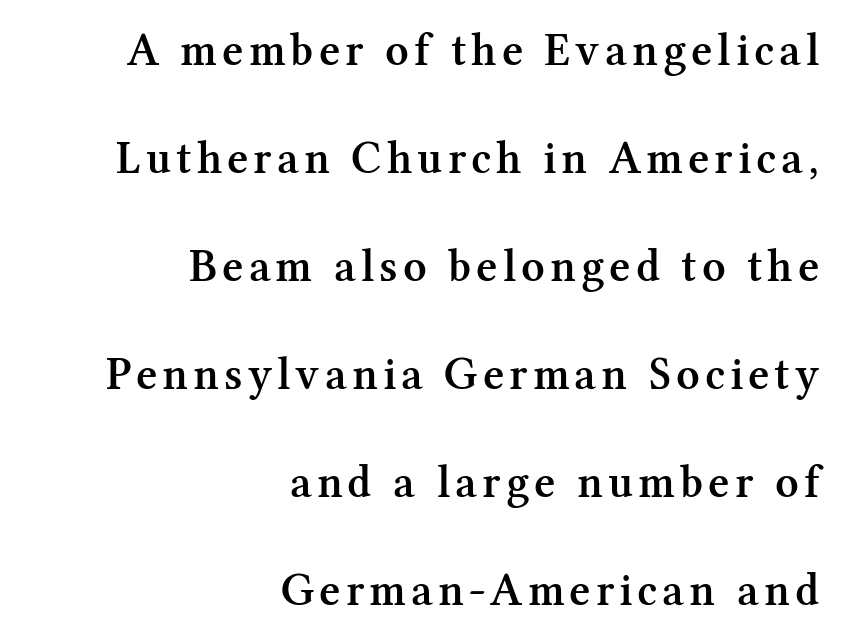
The image shows 46 px semibold serif type, upright; set right-aligned, loose line spacing (2.35x), not underlined; medium stroke contrast and a medium x-height.
